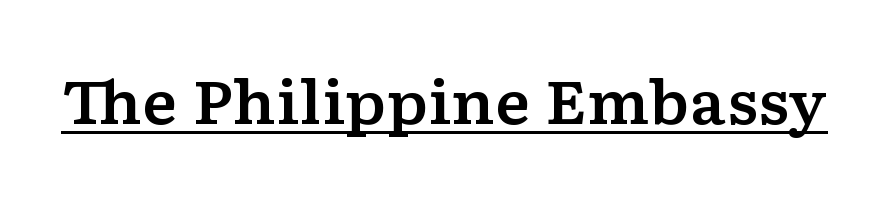
The image shows 59 px wide serif type, upright; set normal letter spacing, underlined; low stroke contrast and a medium x-height.
